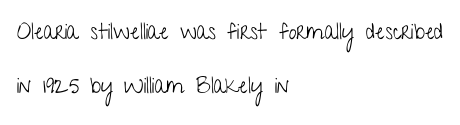
{"italic": "no", "bold": "no", "underline": "no", "align": "left", "line_spacing": "loose", "line_spacing_ratio": 2.46, "letter_spacing": "normal", "letter_spacing_em": 0.0, "glyph_px": 22}
